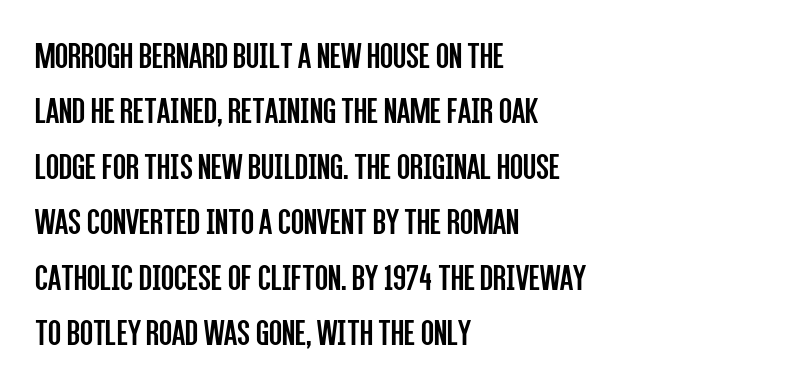
{"serif": "no", "italic": "no", "bold": "no", "weight": "regular", "width": "condensed", "stroke_contrast": "low", "x_height": "large", "monospaced": "no", "underline": "no", "align": "left", "line_spacing": "normal", "line_spacing_ratio": 1.46, "letter_spacing": "normal", "letter_spacing_em": 0.0, "glyph_px": 38}
